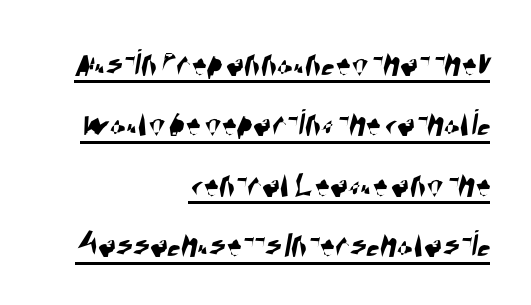
These lines are rendered in a variable-pitch font. The lettering is marked with a stroke running underneath it. This sample keeps an unexceptional amount of space between lines. Regarding serifs, this sample does without them. Caption: multi-line text, flush right, ragged left.
